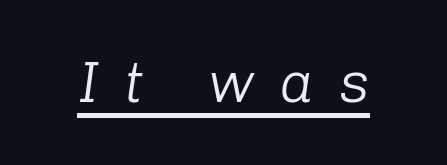
{"italic": "yes", "lean": "right", "slant_degrees": 8, "bold": "no", "weight": "light", "width": "normal", "stroke_contrast": "low", "x_height": "medium", "monospaced": "no", "underline": "yes", "letter_spacing": "wide", "letter_spacing_em": 0.44, "glyph_px": 57}
